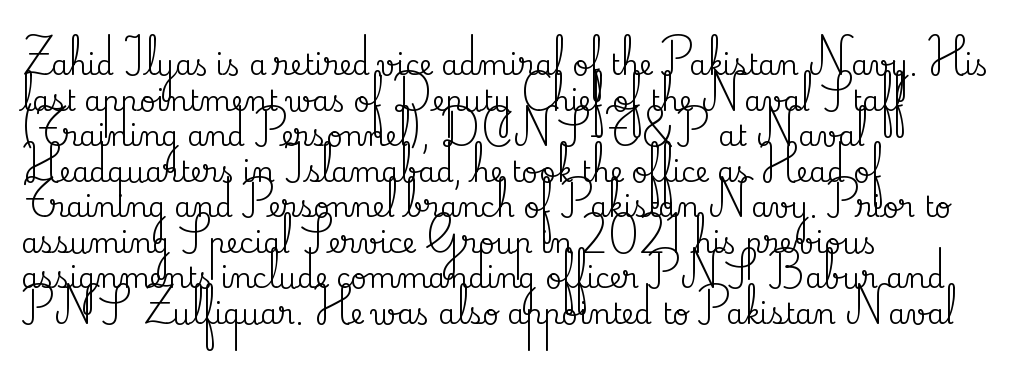
Q: Is the text italic (slanted)? A: No, it is upright.
Q: Is the typeface a serif or a sans-serif typeface? A: Serif.
Q: Is the text underlined? A: No.
Q: How is the paragraph aligned? A: Left-aligned.
Q: Is the spacing between letters normal or unusually wide? A: Normal.
Q: Is the spacing between lines tight, normal or loose? A: Normal.
Q: Width (condensed, normal, or wide)? A: Normal.
Q: Stroke contrast? A: Medium.
Q: x-height? A: Small.
Q: Monospaced? A: No.
